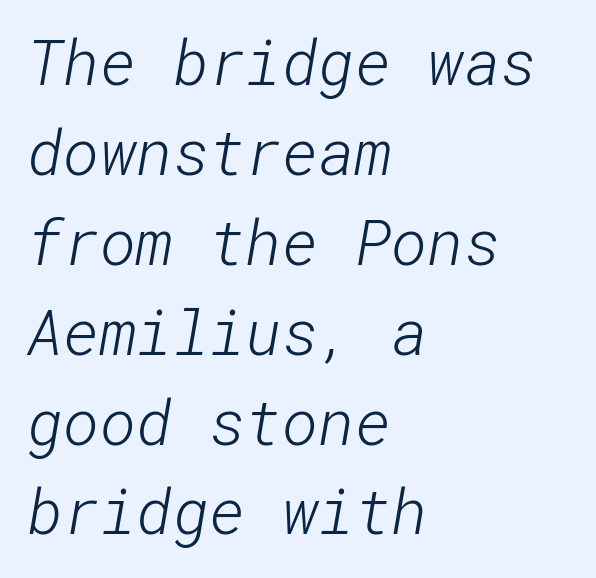
Q: Is the text bold? A: No.
Q: Is the typeface a serif or a sans-serif typeface? A: Sans-serif.
Q: Is the text underlined? A: No.
Q: How is the paragraph aligned? A: Left-aligned.
Q: Is the spacing between letters normal or unusually wide? A: Normal.
Q: Is the spacing between lines tight, normal or loose? A: Normal.
Q: Width (condensed, normal, or wide)? A: Normal.
Q: Stroke contrast? A: Low.
Q: x-height? A: Medium.
